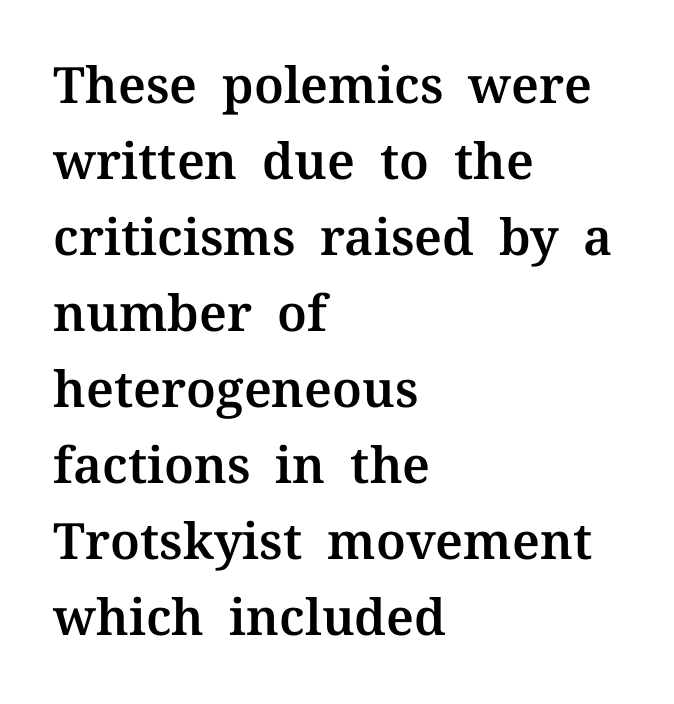
Q: Is the text italic (slanted)? A: No, it is upright.
Q: Is the typeface a serif or a sans-serif typeface? A: Serif.
Q: Is the text underlined? A: No.
Q: How is the paragraph aligned? A: Left-aligned.
Q: Is the spacing between letters normal or unusually wide? A: Normal.
Q: Is the spacing between lines tight, normal or loose? A: Normal.
Q: Width (condensed, normal, or wide)? A: Normal.
Q: Stroke contrast? A: Medium.
Q: x-height? A: Medium.
Q: Monospaced? A: No.
